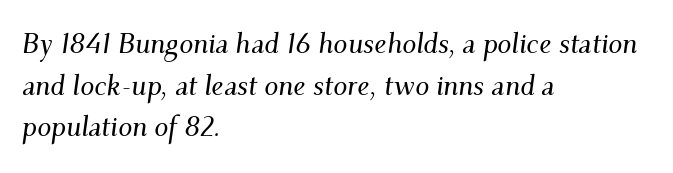
{"serif": "yes", "italic": "yes", "lean": "right", "slant_degrees": 9, "width": "normal", "stroke_contrast": "medium", "x_height": "small", "monospaced": "no", "underline": "no", "align": "left", "line_spacing": "normal", "line_spacing_ratio": 1.49, "letter_spacing": "normal", "letter_spacing_em": 0.0, "glyph_px": 28}
